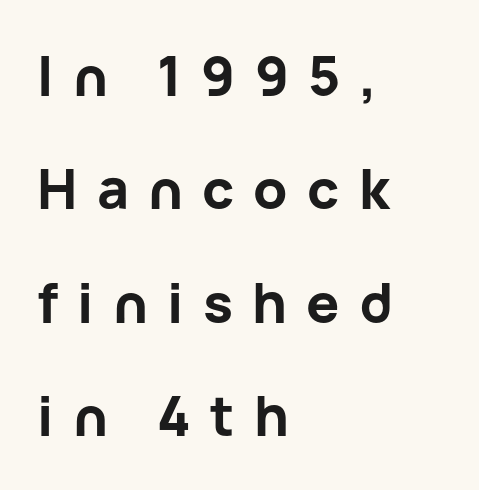
The image shows 55 px bold sans-serif type, upright; set left-aligned, loose line spacing (2.06x), unusually wide letter spacing (+0.35 em), not underlined; low stroke contrast and a medium x-height.
